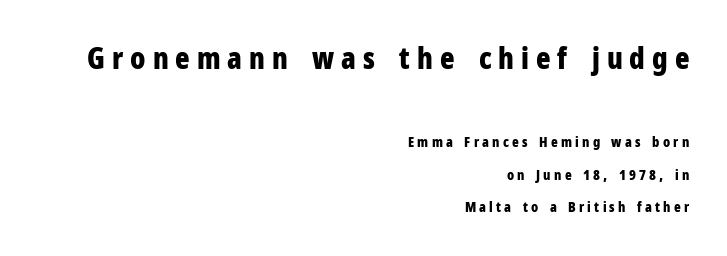
{"serif": "no", "italic": "no", "bold": "yes", "weight": "bold", "width": "condensed", "stroke_contrast": "low", "x_height": "medium", "monospaced": "no", "underline": "no", "align": "right", "line_spacing": "loose", "line_spacing_ratio": 2.33, "letter_spacing": "wide", "letter_spacing_em": 0.23, "larger_block": "first", "size_ratio": 2.14, "glyph_px": 30}
